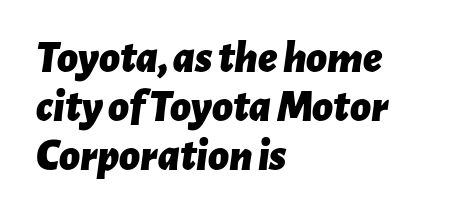
Q: Is the text bold? A: Yes.
Q: Is the text italic (slanted)? A: Yes, it leans right by about 7 degrees.
Q: Is the text underlined? A: No.
Q: How is the paragraph aligned? A: Left-aligned.
Q: Is the spacing between letters normal or unusually wide? A: Normal.
Q: Is the spacing between lines tight, normal or loose? A: Tight.
Q: Width (condensed, normal, or wide)? A: Normal.
Q: Stroke contrast? A: Low.
Q: x-height? A: Medium.
Q: Monospaced? A: No.
